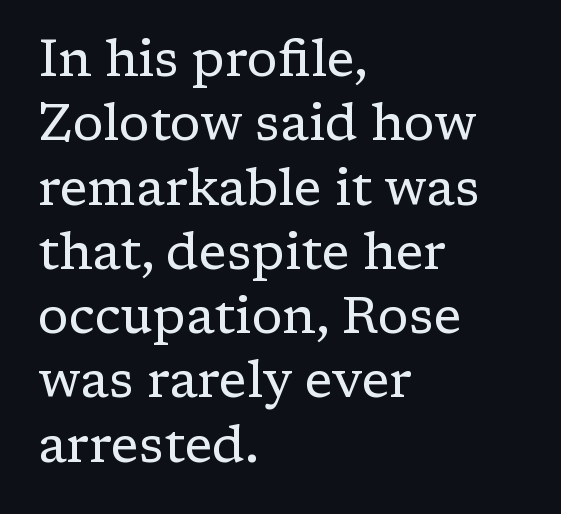
Q: Is the text bold? A: No.
Q: Is the text italic (slanted)? A: No, it is upright.
Q: Is the typeface a serif or a sans-serif typeface? A: Serif.
Q: Is the text underlined? A: No.
Q: How is the paragraph aligned? A: Left-aligned.
Q: Is the spacing between letters normal or unusually wide? A: Normal.
Q: Is the spacing between lines tight, normal or loose? A: Normal.
Q: Width (condensed, normal, or wide)? A: Normal.
Q: Stroke contrast? A: Low.
Q: x-height? A: Medium.
Q: Monospaced? A: No.
